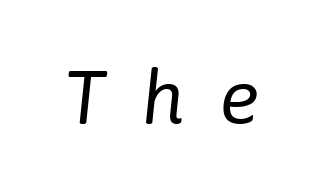
{"italic": "yes", "lean": "right", "slant_degrees": 6, "bold": "no", "weight": "regular", "width": "normal", "stroke_contrast": "low", "x_height": "medium", "monospaced": "no", "underline": "no", "letter_spacing": "wide", "letter_spacing_em": 0.48, "glyph_px": 75}
